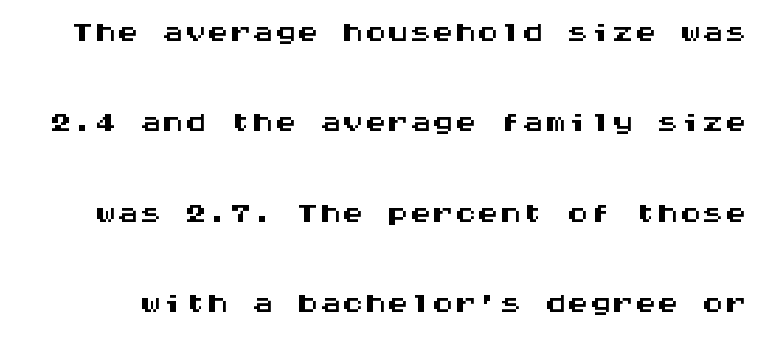
Q: Is the text italic (slanted)? A: No, it is upright.
Q: Is the typeface a serif or a sans-serif typeface? A: Sans-serif.
Q: Is the text underlined? A: No.
Q: Is the spacing between letters normal or unusually wide? A: Normal.
Q: Is the spacing between lines tight, normal or loose? A: Loose.
Q: Width (condensed, normal, or wide)? A: Wide.
Q: Stroke contrast? A: Medium.
Q: x-height? A: Large.
Q: Monospaced? A: Yes.
